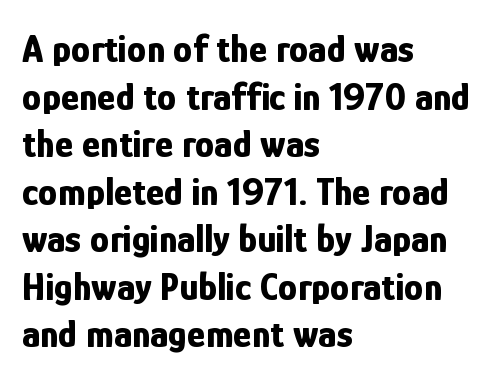
This is sans-serif lettering, the kind often seen on screens and signage. The paragraph has a hard left edge and a soft right edge. These lines were composed using upright roman letters. The space directly below the letters is spotless. Note the varied advance widths — an 'i' is clearly narrower than an 'm'.
